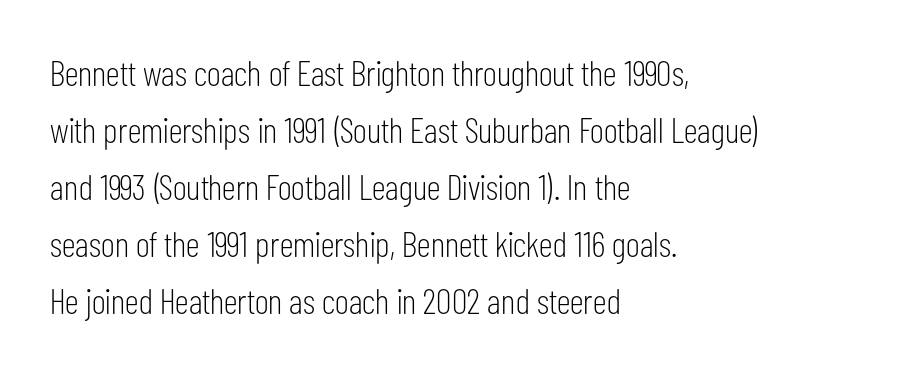
A typesetter would call this proportional, since set widths differ per character. The line-height multiplier appears to be the usual default. The font's upright variant was chosen for this text. Short note: letters normally spaced. Words float on clear page, feet unadorned.
